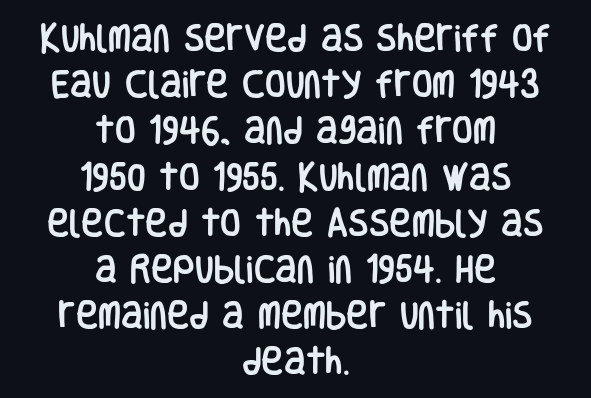
Looks like regular typesetting: each glyph gets only the width it needs. Successive baselines arrive at the customary interval. Only glyphs here, with clear space below each row. Posture: upright roman. Font category for this specimen: sans-serif. The passage shown has conventional tracking throughout.
